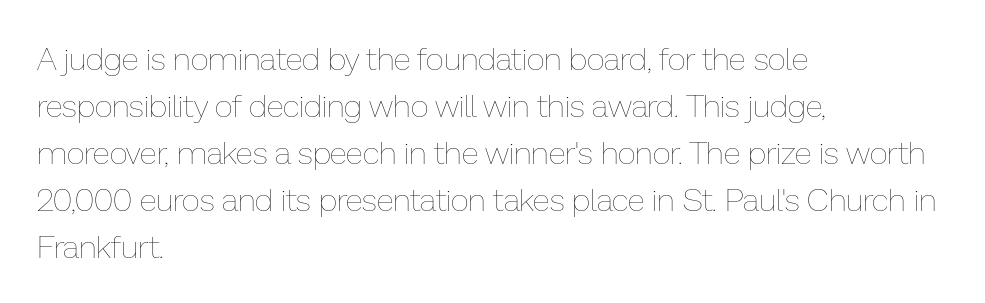
The image shows 32 px thin type, upright; set left-aligned, normal line spacing (1.47x), normal letter spacing, not underlined; low stroke contrast and a medium x-height.
